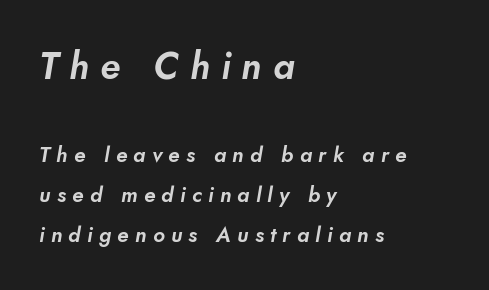
Q: Is the typeface a serif or a sans-serif typeface? A: Sans-serif.
Q: Is the text underlined? A: No.
Q: How is the paragraph aligned? A: Left-aligned.
Q: Is the spacing between letters normal or unusually wide? A: Unusually wide.
Q: Is the spacing between lines tight, normal or loose? A: Loose.
Q: Which block of text is set in a larger size, the first (top) or the second (bottom)? A: The first (top) one.
Q: Width (condensed, normal, or wide)? A: Normal.
Q: Stroke contrast? A: Low.
Q: x-height? A: Small.
Q: Monospaced? A: No.
